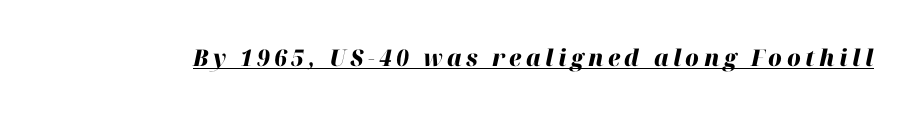
{"italic": "yes", "lean": "right", "slant_degrees": 12, "bold": "yes", "underline": "yes", "glyph_px": 23}
